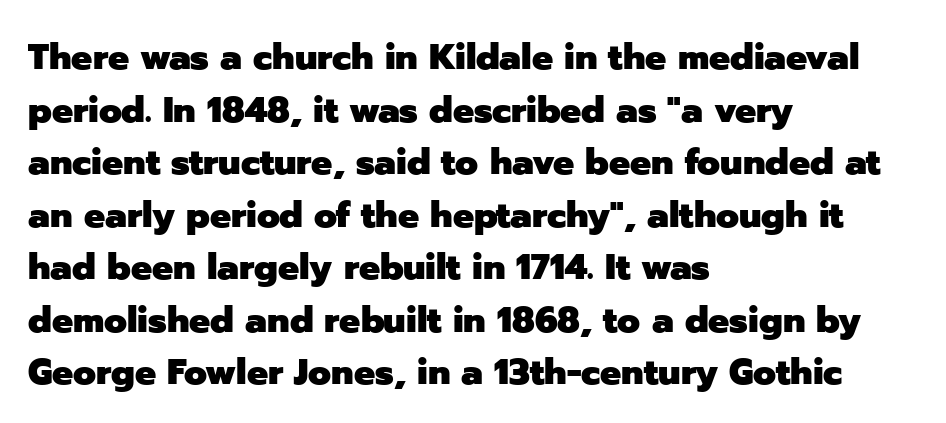
{"serif": "no", "italic": "no", "bold": "yes", "weight": "heavy", "width": "normal", "stroke_contrast": "low", "x_height": "medium", "monospaced": "no", "underline": "no", "align": "left", "line_spacing": "normal", "line_spacing_ratio": 1.42, "letter_spacing": "normal", "letter_spacing_em": 0.0, "glyph_px": 37}
